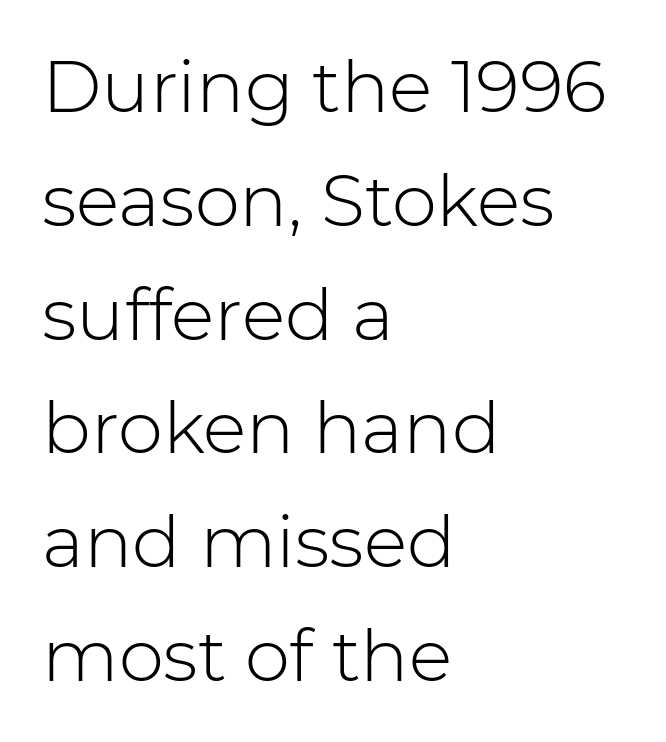
Q: Is the text bold? A: No.
Q: Is the text italic (slanted)? A: No, it is upright.
Q: Is the typeface a serif or a sans-serif typeface? A: Sans-serif.
Q: Is the text underlined? A: No.
Q: How is the paragraph aligned? A: Left-aligned.
Q: Is the spacing between letters normal or unusually wide? A: Normal.
Q: Is the spacing between lines tight, normal or loose? A: Normal.
Q: Width (condensed, normal, or wide)? A: Normal.
Q: Stroke contrast? A: Low.
Q: x-height? A: Medium.
Q: Monospaced? A: No.
